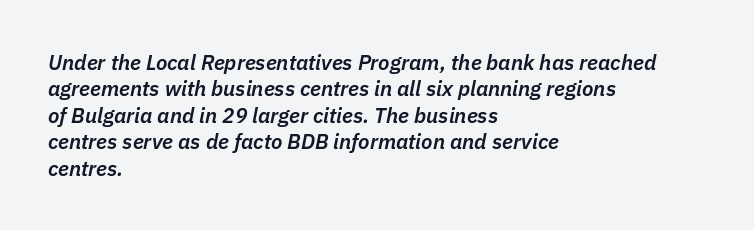
Q: Is the text bold? A: Semi-bold.
Q: Is the text italic (slanted)? A: Yes, it leans right by about 11 degrees.
Q: Is the text underlined? A: No.
Q: How is the paragraph aligned? A: Left-aligned.
Q: Is the spacing between letters normal or unusually wide? A: Normal.
Q: Is the spacing between lines tight, normal or loose? A: Normal.
